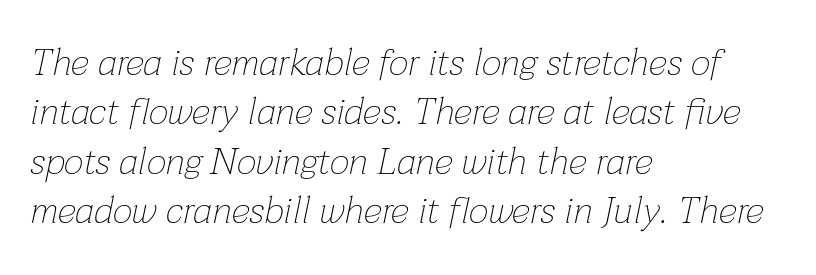
The image shows 38 px thin type, italic (leaning right); set left-aligned, normal line spacing (1.3x), normal letter spacing, not underlined; low stroke contrast and a medium x-height.
